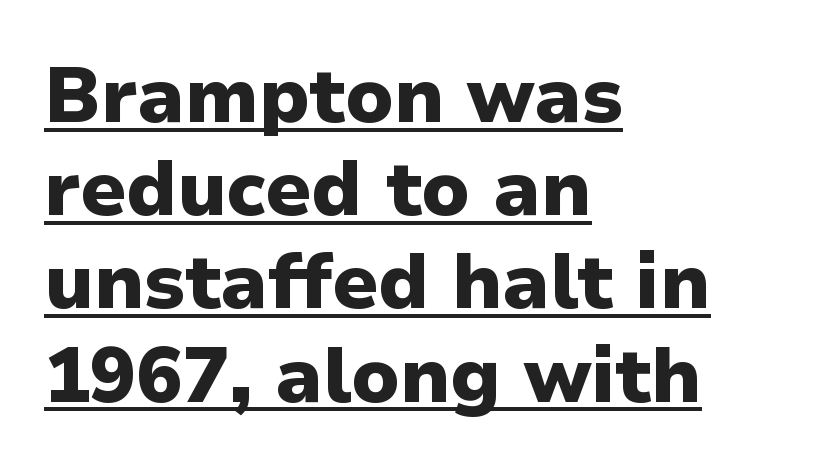
Here the designer chose a conventional face with non-uniform glyph widths. The sample's only ornament is a line tracing under the words. Set as a true bold cut, around the 700 mark. Vertical strokes here are truly vertical. This sample uses a sans-serif face.
